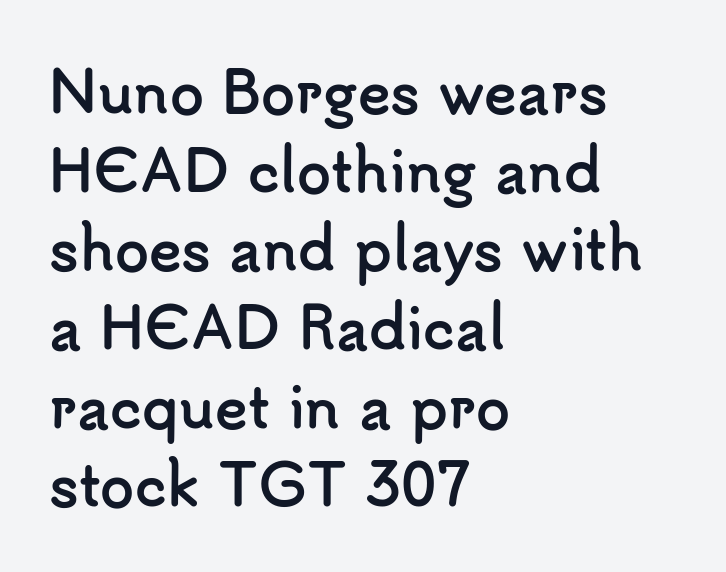
{"serif": "no", "italic": "no", "bold": "yes", "weight": "semibold", "width": "normal", "stroke_contrast": "low", "x_height": "small", "monospaced": "no", "underline": "no", "align": "left", "line_spacing": "normal", "line_spacing_ratio": 1.43, "letter_spacing": "normal", "letter_spacing_em": 0.0, "glyph_px": 55}
